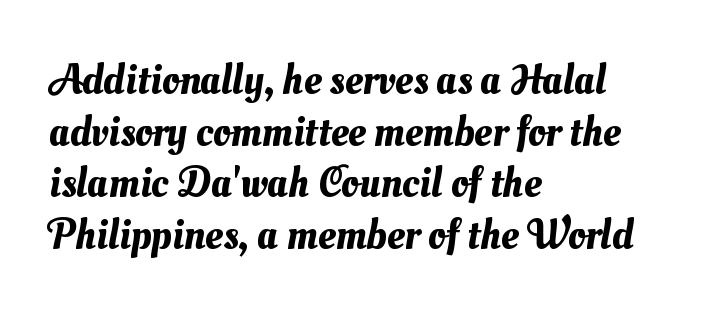
Unmarked baselines from the first word to the last. You could call the tracking neutral — neither tight nor loose. Layout note: lines flush left. Do the characters align in a grid? No, the font is proportional.
